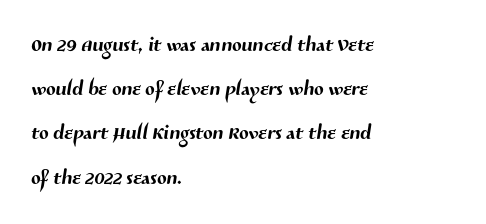
The image shows 28 px sans-serif type; set left-aligned, normal line spacing (1.58x), normal letter spacing, not underlined; medium stroke contrast and a medium x-height.
